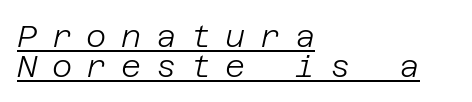
{"italic": "yes", "lean": "right", "slant_degrees": 12, "bold": "no", "weight": "light", "width": "normal", "stroke_contrast": "low", "x_height": "large", "underline": "yes", "align": "left", "line_spacing": "tight", "line_spacing_ratio": 0.96, "letter_spacing": "wide", "letter_spacing_em": 0.47, "glyph_px": 31}
